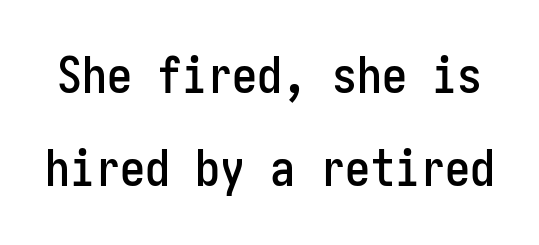
Font category for this specimen: sans-serif. In terms of letterspacing, this is plain default setting. The typography opts for an upright posture over an oblique one. Plain, unruled lines of type.
